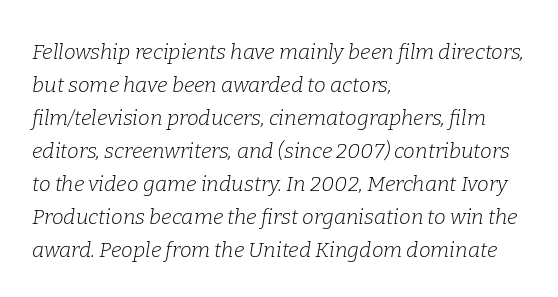
The image shows 21 px text type, italic (leaning right); set left-aligned, normal line spacing (1.57x), normal letter spacing, not underlined.
